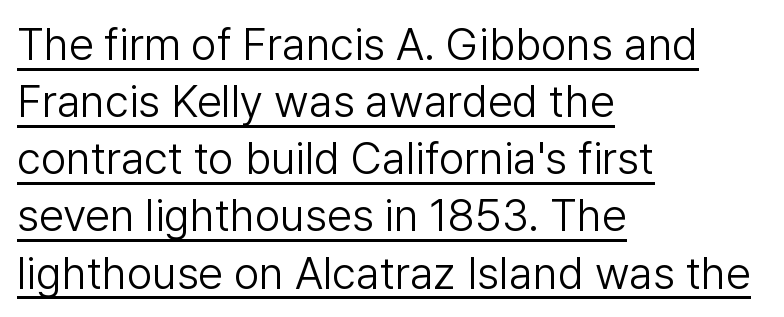
The image shows 45 px light sans-serif type, upright; set left-aligned, normal line spacing (1.27x), normal letter spacing, underlined; low stroke contrast and a medium x-height.
